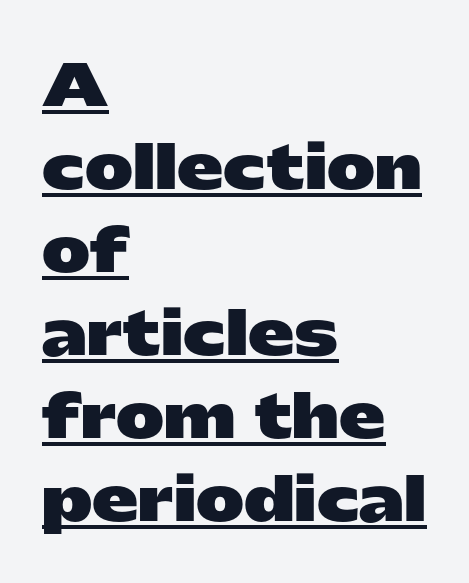
You could not count columns in this text — the font is proportionally spaced. The face used here has the dense, thick strokes of a bold. Emphasis is given by a line drawn under the lettering. In terms of leading, this rendering sits right in the middle. Nothing unusual about the tracking: characters are spaced as the font intends. Unlike italic type, these characters show no tilt at all.
